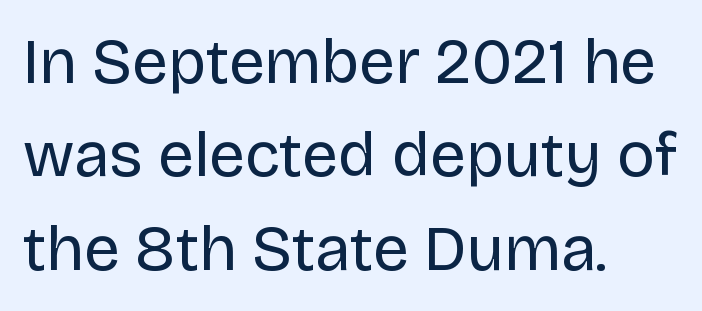
{"serif": "no", "italic": "no", "bold": "no", "weight": "regular", "width": "normal", "stroke_contrast": "low", "x_height": "large", "monospaced": "no", "underline": "no", "align": "left", "line_spacing": "normal", "line_spacing_ratio": 1.46, "letter_spacing": "normal", "letter_spacing_em": 0.0, "glyph_px": 64}
